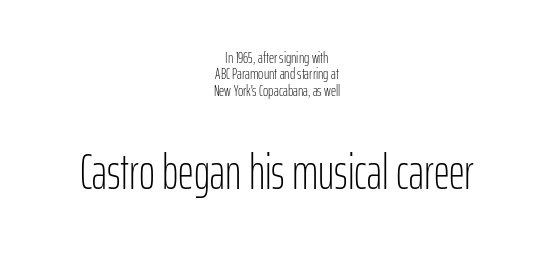
The image shows 49 px light, condensed sans-serif type, upright; set centered, tight line spacing (1.03x), normal letter spacing, not underlined; the second (bottom) block is 3.06x larger; low stroke contrast and a medium x-height.
